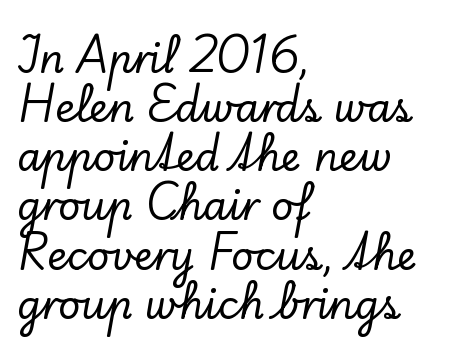
Q: Is the text italic (slanted)? A: Yes.
Q: Is the typeface a serif or a sans-serif typeface? A: Serif.
Q: Is the text underlined? A: No.
Q: How is the paragraph aligned? A: Left-aligned.
Q: Is the spacing between letters normal or unusually wide? A: Normal.
Q: Is the spacing between lines tight, normal or loose? A: Normal.
Q: Width (condensed, normal, or wide)? A: Normal.
Q: Stroke contrast? A: Low.
Q: x-height? A: Small.
Q: Monospaced? A: No.
